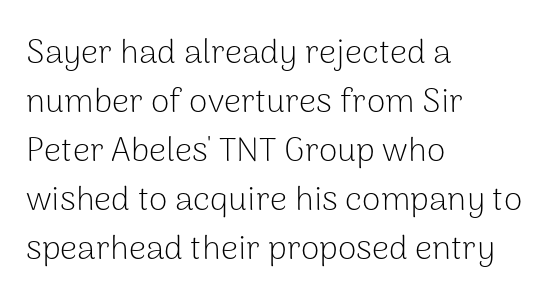
{"serif": "no", "italic": "no", "bold": "no", "weight": "light", "width": "normal", "stroke_contrast": "low", "x_height": "medium", "monospaced": "no", "underline": "no", "align": "left", "line_spacing": "normal", "line_spacing_ratio": 1.44, "letter_spacing": "normal", "letter_spacing_em": 0.0, "glyph_px": 34}
